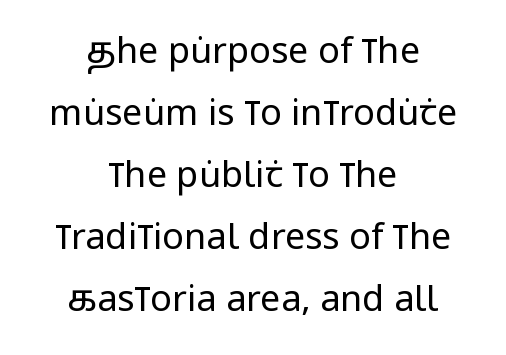
Q: Is the text bold? A: No.
Q: Is the text italic (slanted)? A: No, it is upright.
Q: Is the typeface a serif or a sans-serif typeface? A: Sans-serif.
Q: Is the text underlined? A: No.
Q: How is the paragraph aligned? A: Centered.
Q: Is the spacing between letters normal or unusually wide? A: Normal.
Q: Width (condensed, normal, or wide)? A: Condensed.
Q: Stroke contrast? A: Low.
Q: x-height? A: Large.
Q: Monospaced? A: No.
